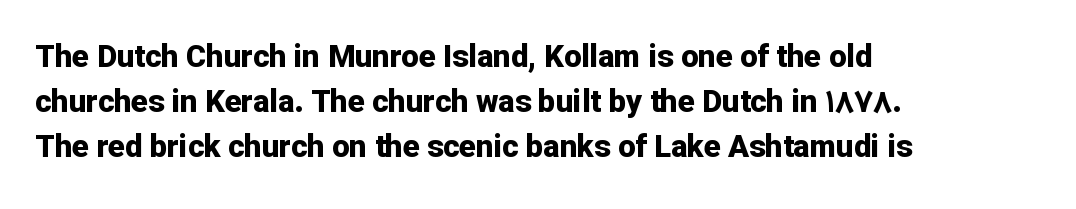
The image shows 31 px bold sans-serif type, upright; set left-aligned, normal line spacing (1.45x), normal letter spacing, not underlined; low stroke contrast and a medium x-height.
